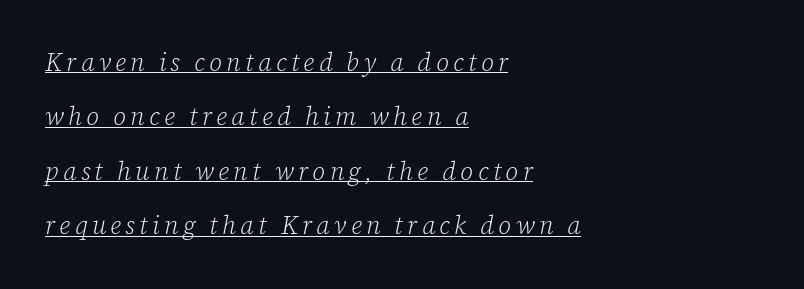
{"italic": "yes", "lean": "right", "slant_degrees": 12, "bold": "no", "underline": "yes", "align": "left", "line_spacing": "loose", "line_spacing_ratio": 2.18, "glyph_px": 25}
